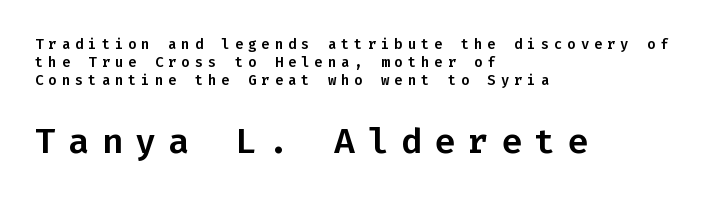
Q: Is the text italic (slanted)? A: No, it is upright.
Q: Is the typeface a serif or a sans-serif typeface? A: Sans-serif.
Q: Is the text underlined? A: No.
Q: How is the paragraph aligned? A: Left-aligned.
Q: Is the spacing between letters normal or unusually wide? A: Unusually wide.
Q: Is the spacing between lines tight, normal or loose? A: Normal.
Q: Which block of text is set in a larger size, the first (top) or the second (bottom)? A: The second (bottom) one.
Q: Width (condensed, normal, or wide)? A: Normal.
Q: Stroke contrast? A: Low.
Q: x-height? A: Medium.
Q: Monospaced? A: Yes.
